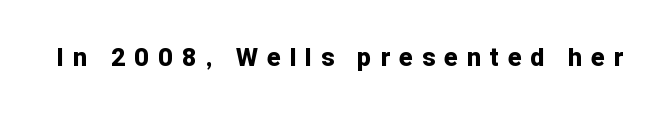
The image shows 25 px bold type, upright; set unusually wide letter spacing (+0.37 em), not underlined.
